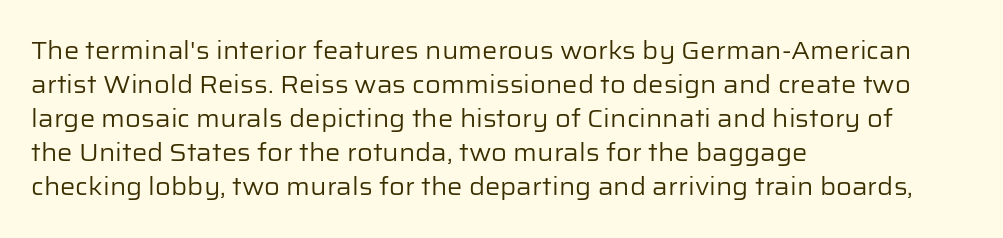
The image shows 24 px text type, upright; set left-aligned, normal line spacing (1.42x), normal letter spacing, not underlined.
